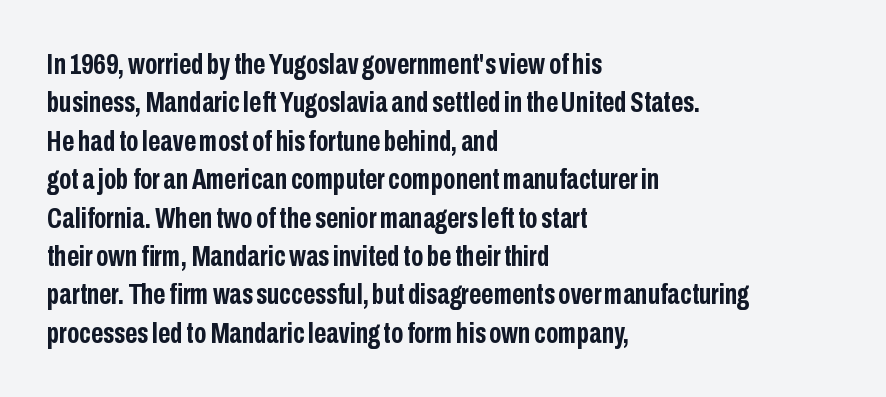
Classification — sans serif. Does extra space separate the letters? No, they use regular spacing. Note the varied advance widths — an 'i' is clearly narrower than an 'm'. On the weight axis this lands at bold, roughly 700. Compared with a centered layout, this one pins lines to the left instead. The vertical gap from one line to the next is medium.
